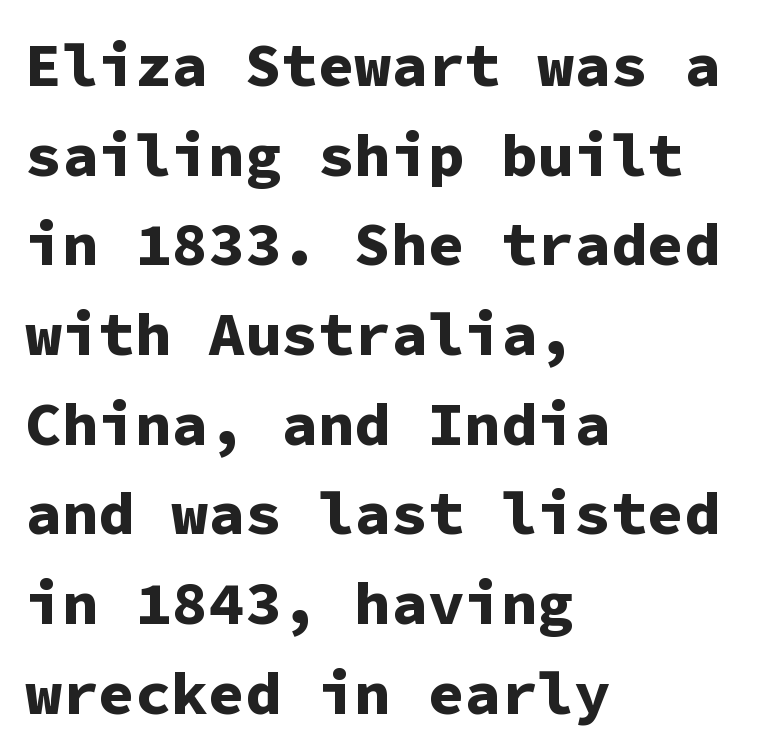
{"serif": "no", "italic": "no", "bold": "yes", "weight": "bold", "width": "normal", "stroke_contrast": "low", "x_height": "medium", "monospaced": "yes", "underline": "no", "align": "left", "line_spacing": "normal", "line_spacing_ratio": 1.47, "letter_spacing": "normal", "letter_spacing_em": 0.0, "glyph_px": 61}
